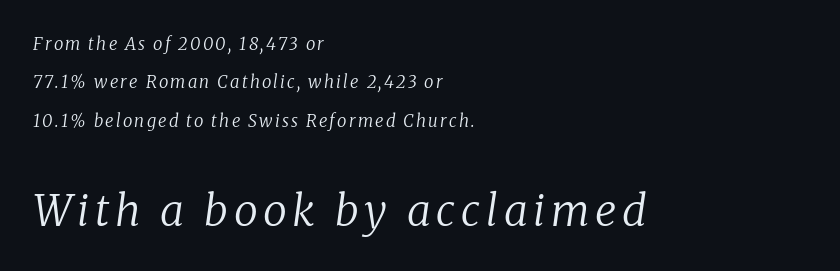
The image shows 43 px regular-weight serif type, italic (leaning right); set left-aligned, loose line spacing (2.26x), not underlined; the second (bottom) block is 2.53x larger; low stroke contrast and a medium x-height.
